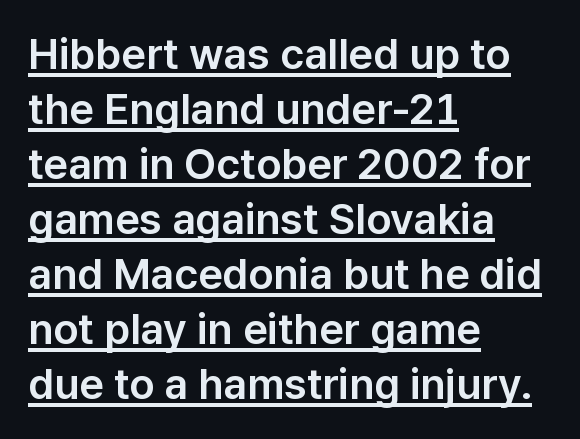
Q: Is the text italic (slanted)? A: No, it is upright.
Q: Is the typeface a serif or a sans-serif typeface? A: Sans-serif.
Q: Is the text underlined? A: Yes.
Q: How is the paragraph aligned? A: Left-aligned.
Q: Is the spacing between letters normal or unusually wide? A: Normal.
Q: Is the spacing between lines tight, normal or loose? A: Normal.
Q: Width (condensed, normal, or wide)? A: Normal.
Q: Stroke contrast? A: Low.
Q: x-height? A: Medium.
Q: Monospaced? A: No.
